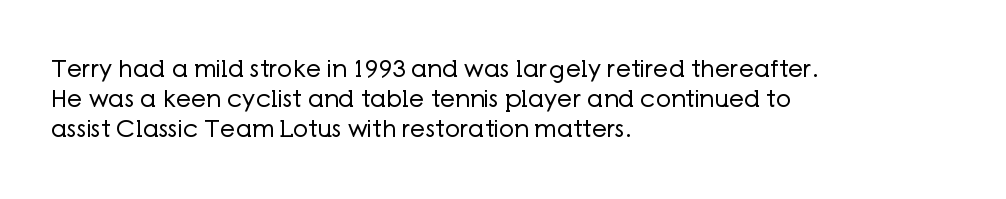
The image shows 24 px text type, upright; set left-aligned, normal line spacing (1.25x), normal letter spacing, not underlined.
